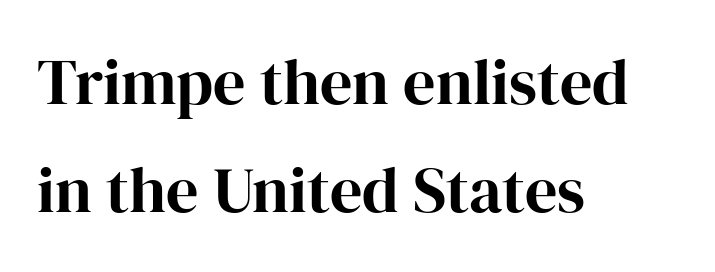
What's the leading like? Ordinary, nothing unusual. Check under the words: just untouched page. The glyphs in this specimen are seriffed. Tall strokes in this sample are plumb rather than angled. Note the varied advance widths — an 'i' is clearly narrower than an 'm'. Line beginnings align vertically; line endings do not.
